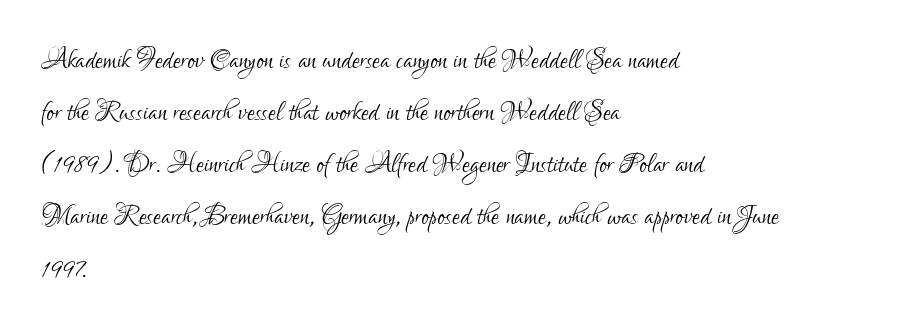
This sample uses plain, unmodified letter spacing. These lines are set flush left with a ragged right edge. The letters look calm and open, with moderate or lighter stems.
